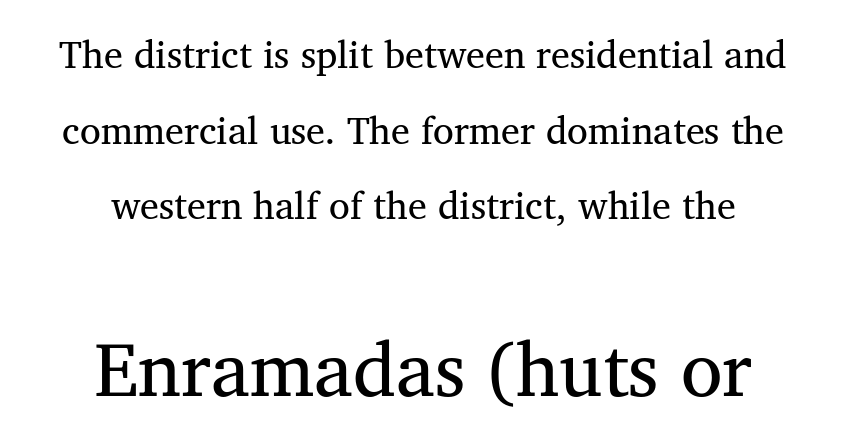
Short and long lines alike share a common midpoint. Posture: straight, roman, zero tilt. The strokes are not fattened; the text isn't bold. The letterforms sit shoulder to shoulder at normal distance.
